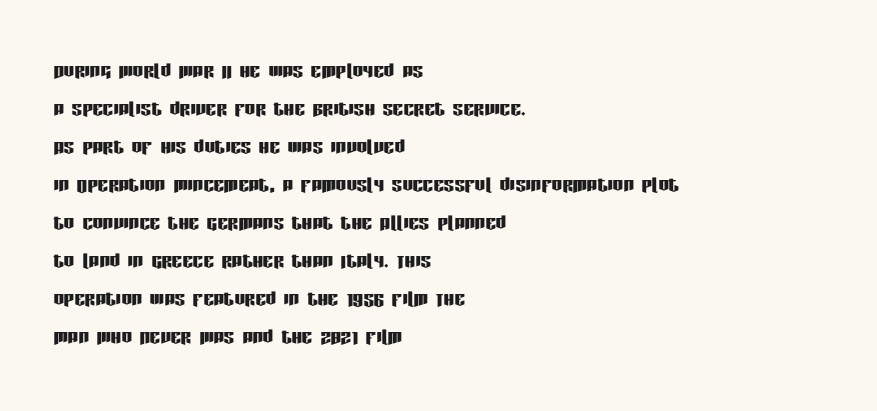
The image shows 26 px text type, upright; set left-aligned, normal line spacing (1.46x), normal letter spacing, not underlined.
